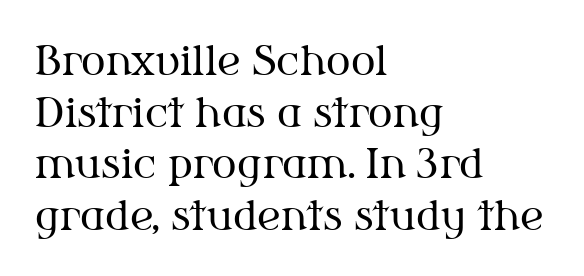
The image shows 41 px regular-weight serif type, upright; set left-aligned, normal line spacing (1.26x), normal letter spacing, not underlined; medium stroke contrast and a medium x-height.
